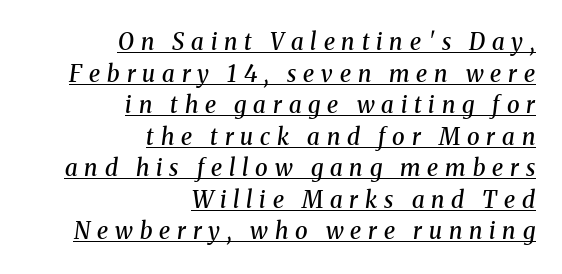
{"italic": "yes", "lean": "right", "slant_degrees": 8, "bold": "semi", "underline": "yes", "align": "right", "line_spacing": "normal", "line_spacing_ratio": 1.37, "letter_spacing": "wide", "letter_spacing_em": 0.3, "glyph_px": 23}
